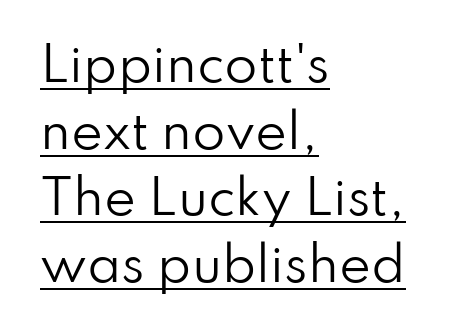
{"serif": "no", "italic": "no", "bold": "no", "weight": "regular", "width": "normal", "stroke_contrast": "low", "x_height": "small", "monospaced": "no", "underline": "yes", "align": "left", "line_spacing": "normal", "line_spacing_ratio": 1.39, "letter_spacing": "normal", "letter_spacing_em": 0.0, "glyph_px": 48}
